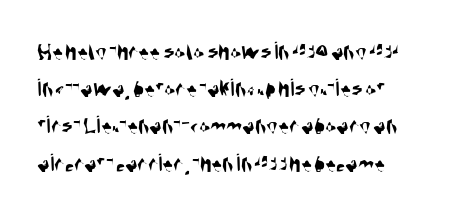
The image shows 26 px text type; set normal line spacing (1.43x), normal letter spacing, not underlined.
